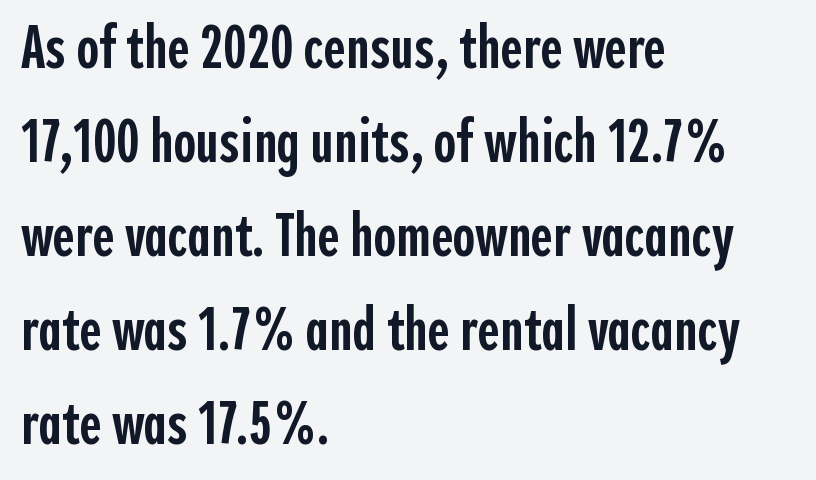
The image shows 61 px semibold, condensed sans-serif type, upright; set left-aligned, normal line spacing (1.54x), normal letter spacing, not underlined; a medium x-height.
